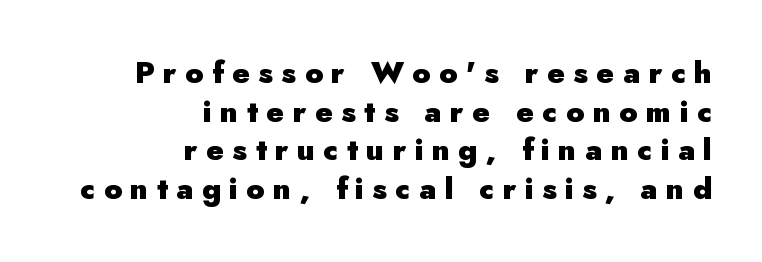
{"serif": "no", "italic": "no", "bold": "yes", "weight": "heavy", "width": "normal", "stroke_contrast": "low", "x_height": "small", "monospaced": "no", "underline": "no", "align": "right", "line_spacing": "normal", "line_spacing_ratio": 1.29, "letter_spacing": "wide", "letter_spacing_em": 0.28, "glyph_px": 30}
